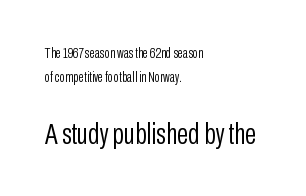
The image shows 30 px light, condensed sans-serif type, upright; set left-aligned, normal line spacing (1.7x), normal letter spacing, not underlined; the second (bottom) block is 2.14x larger; low stroke contrast and a medium x-height.
